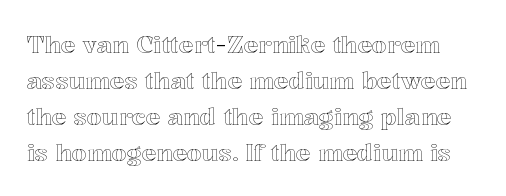
Rendered with straight, roman letterforms. Vertical spacing — default. Look at the tracking — it's just the regular setting, nothing added. The passage shown is not underscored anywhere.
